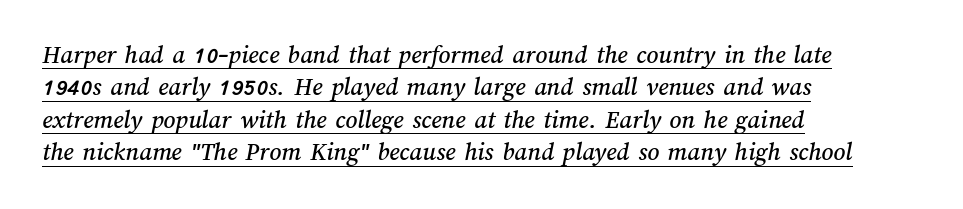
{"underline": "yes", "align": "left", "line_spacing": "normal", "line_spacing_ratio": 1.25, "letter_spacing": "normal", "letter_spacing_em": 0.0, "glyph_px": 26}
